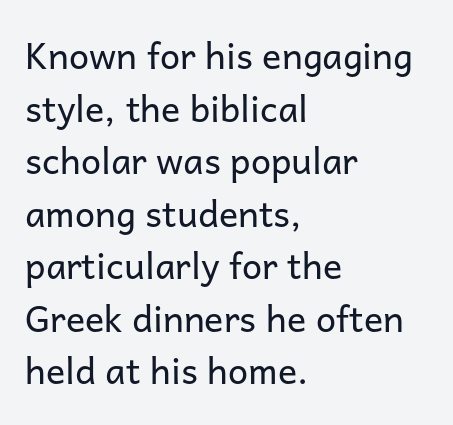
Is there much room between lines? A standard amount, neither cramped nor airy. Reading down the block, your eye returns to a fixed left position each line. The type family on display is of the sans-serif kind. A typesetter would call this zero additional tracking.
